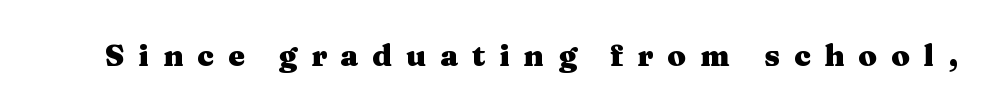
The image shows 30 px heavy, wide serif type, upright; set unusually wide letter spacing (+0.46 em), not underlined; medium stroke contrast and a medium x-height.
